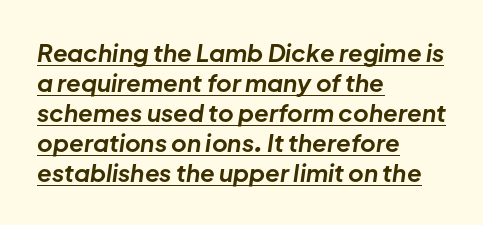
{"italic": "yes", "lean": "right", "slant_degrees": 8, "bold": "yes", "underline": "yes", "align": "left", "line_spacing": "normal", "line_spacing_ratio": 1.25, "letter_spacing": "normal", "letter_spacing_em": 0.0, "glyph_px": 24}
